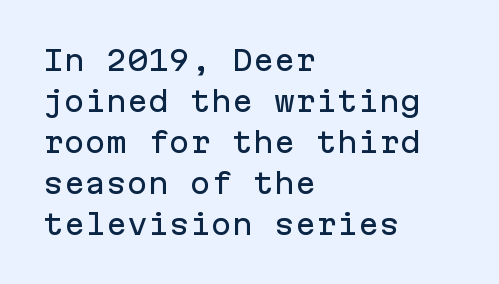
The image shows 28 px sans-serif type, upright, monospaced; set left-aligned, normal line spacing (1.46x), normal letter spacing, not underlined; low stroke contrast and a medium x-height.
